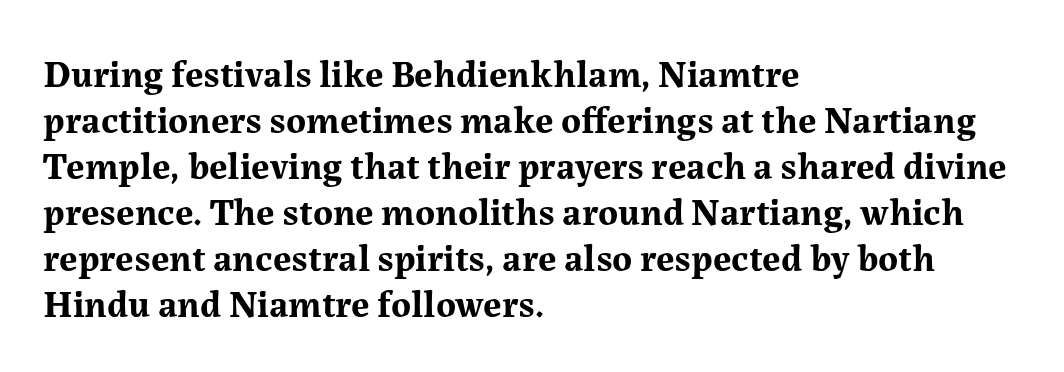
When letters stand straight like this, we call the style roman or upright. The paragraph shown leans on its left margin. You could not count columns in this text — the font is proportionally spaced. No word sits above an underline. These lines keep a tight, regular rhythm from letter to letter. What weight is shown? A full bold with thick strokes.
